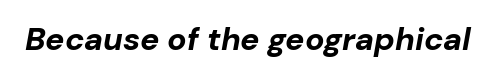
Q: Is the text bold? A: Yes.
Q: Is the text italic (slanted)? A: Yes, it leans right by about 10 degrees.
Q: Is the text underlined? A: No.
Q: Is the spacing between letters normal or unusually wide? A: Normal.
Q: Width (condensed, normal, or wide)? A: Normal.
Q: Stroke contrast? A: Low.
Q: x-height? A: Medium.
Q: Monospaced? A: No.
